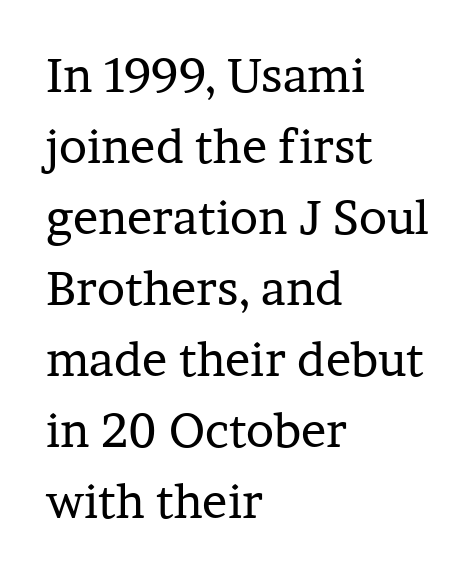
Q: Is the text bold? A: No.
Q: Is the text italic (slanted)? A: No, it is upright.
Q: Is the typeface a serif or a sans-serif typeface? A: Serif.
Q: Is the text underlined? A: No.
Q: How is the paragraph aligned? A: Left-aligned.
Q: Is the spacing between letters normal or unusually wide? A: Normal.
Q: Is the spacing between lines tight, normal or loose? A: Normal.
Q: Width (condensed, normal, or wide)? A: Normal.
Q: Stroke contrast? A: Low.
Q: x-height? A: Medium.
Q: Monospaced? A: No.
